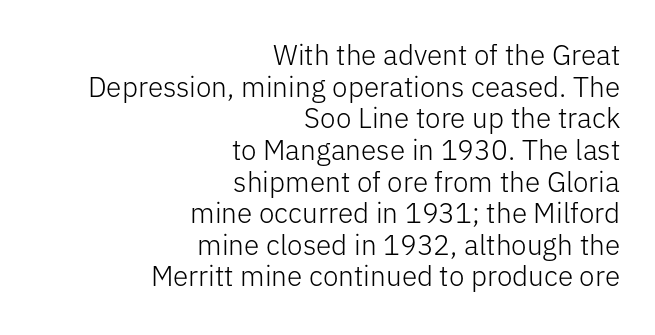
Do the characters align in a grid? No, the font is proportional. This sample trades vertical openness for compactness between lines. The letterforms sit at book weight or below. Notice how the passage keeps a crisp vertical edge on the right only. The font's upright variant was chosen for this text. Has an underline been added? It has not.
